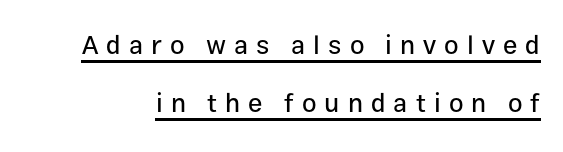
Q: Is the text italic (slanted)? A: No, it is upright.
Q: Is the text underlined? A: Yes.
Q: Is the spacing between letters normal or unusually wide? A: Unusually wide.
Q: Is the spacing between lines tight, normal or loose? A: Loose.
